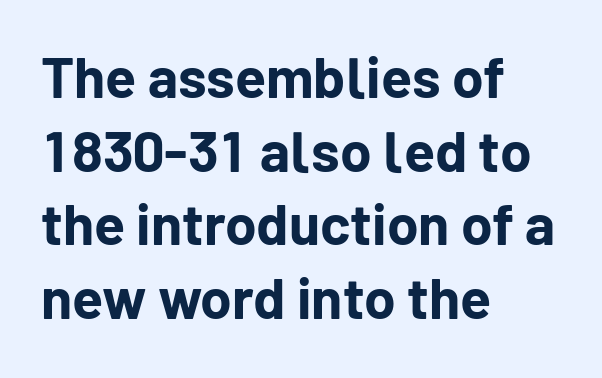
Q: Is the text bold? A: Yes.
Q: Is the text italic (slanted)? A: No, it is upright.
Q: Is the typeface a serif or a sans-serif typeface? A: Sans-serif.
Q: Is the text underlined? A: No.
Q: How is the paragraph aligned? A: Left-aligned.
Q: Is the spacing between letters normal or unusually wide? A: Normal.
Q: Is the spacing between lines tight, normal or loose? A: Normal.
Q: Width (condensed, normal, or wide)? A: Normal.
Q: Stroke contrast? A: Low.
Q: x-height? A: Medium.
Q: Monospaced? A: No.
